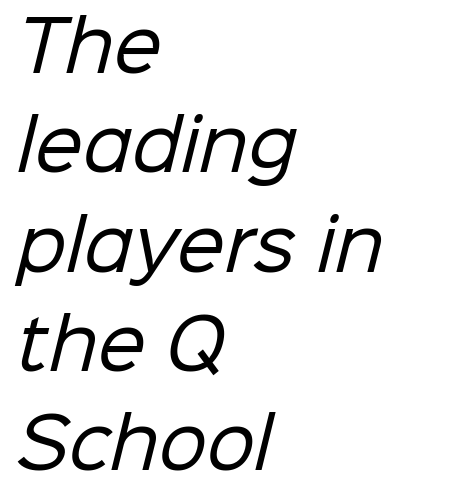
This sample uses plain, unmodified letter spacing. This sample keeps an unexceptional amount of space between lines. Unbolded letterforms with no extra heft. Beneath every word, the page is bare.
